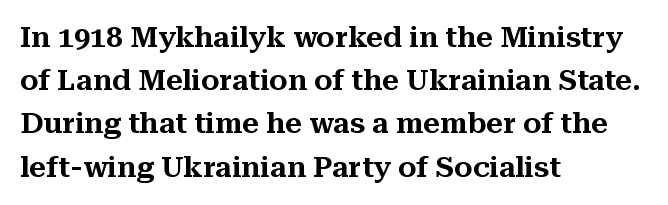
{"serif": "yes", "italic": "no", "width": "normal", "stroke_contrast": "medium", "x_height": "medium", "monospaced": "no", "underline": "no", "align": "left", "line_spacing": "normal", "line_spacing_ratio": 1.49, "letter_spacing": "normal", "letter_spacing_em": 0.0, "glyph_px": 29}
